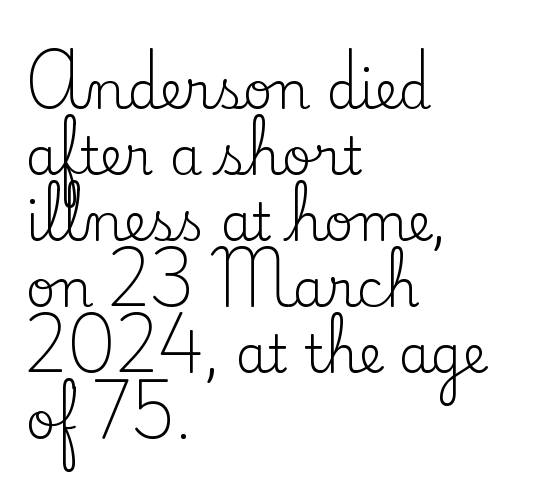
The image shows 52 px regular-weight type, upright; set left-aligned, normal line spacing (1.27x), normal letter spacing, not underlined; low stroke contrast and a small x-height.
